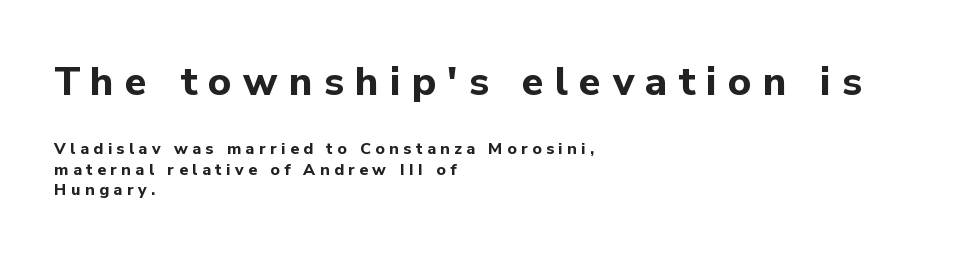
The image shows 40 px bold sans-serif type, upright; set left-aligned, normal line spacing (1.28x), unusually wide letter spacing (+0.28 em), not underlined; the first (top) block is 2.5x larger; low stroke contrast and a medium x-height.
